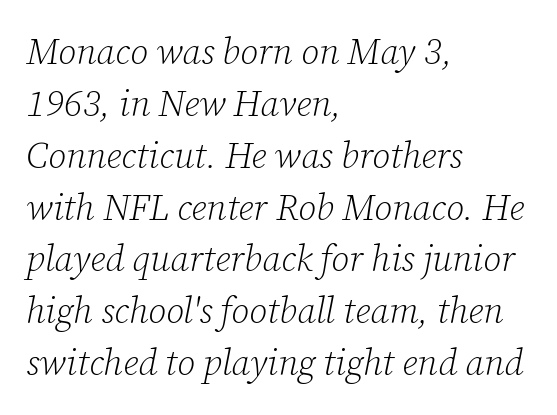
{"serif": "yes", "italic": "yes", "lean": "right", "slant_degrees": 12, "bold": "no", "weight": "light", "width": "normal", "stroke_contrast": "low", "x_height": "medium", "monospaced": "no", "underline": "no", "align": "left", "line_spacing": "normal", "line_spacing_ratio": 1.44, "letter_spacing": "normal", "letter_spacing_em": 0.0, "glyph_px": 36}
